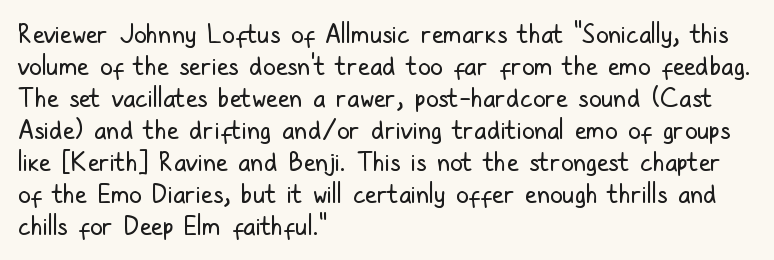
Q: Is the text bold? A: No.
Q: Is the text italic (slanted)? A: No, it is upright.
Q: Is the text underlined? A: No.
Q: How is the paragraph aligned? A: Left-aligned.
Q: Is the spacing between letters normal or unusually wide? A: Normal.
